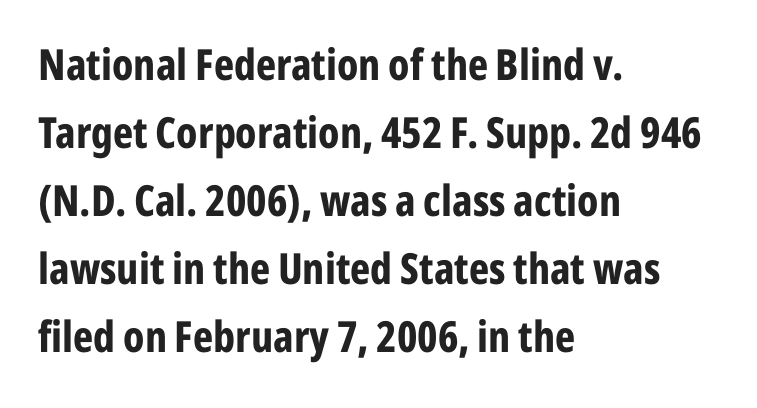
Glyph-to-glyph distance matches everyday printed text. Look at the bottom of the vertical strokes: they stop flat, with no serifs. What's the leading like? Ordinary, nothing unusual. Check under the words: just untouched page.
